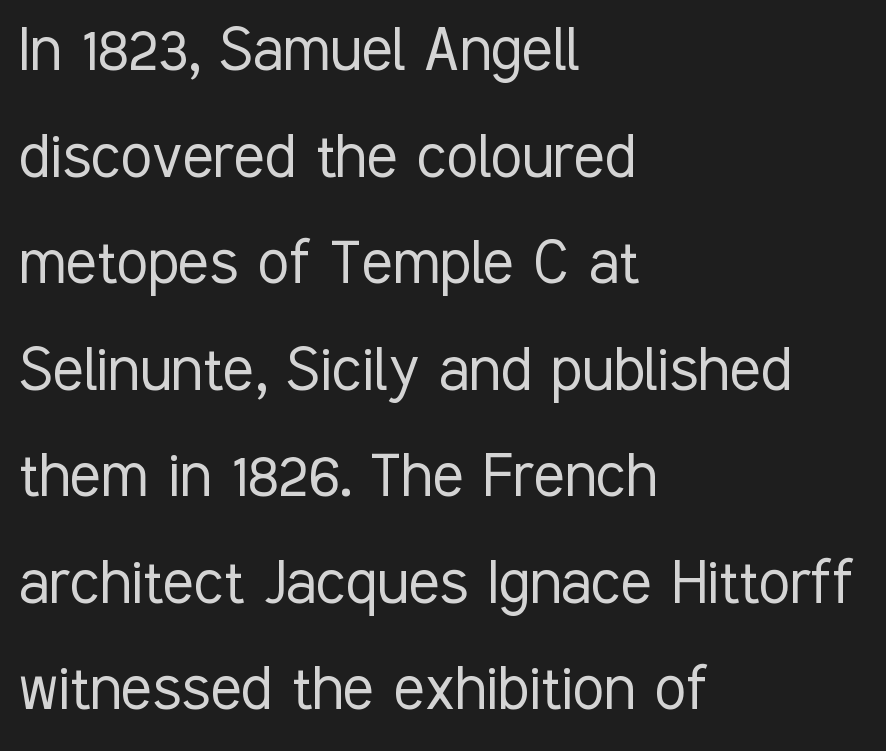
These lines are rendered in a variable-pitch font. Line spacing here is normal. The font family rendered here belongs to the sans-serif group. Descender tails drop into unmarked territory. Each word holds together tightly as a unit, with standard inter-letter gaps.
